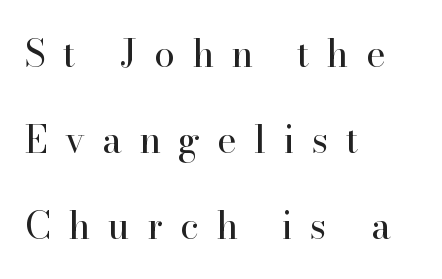
Q: Is the text bold? A: No.
Q: Is the text italic (slanted)? A: No, it is upright.
Q: Is the typeface a serif or a sans-serif typeface? A: Serif.
Q: Is the text underlined? A: No.
Q: How is the paragraph aligned? A: Left-aligned.
Q: Is the spacing between letters normal or unusually wide? A: Unusually wide.
Q: Is the spacing between lines tight, normal or loose? A: Loose.
Q: Width (condensed, normal, or wide)? A: Normal.
Q: Stroke contrast? A: High.
Q: x-height? A: Small.
Q: Monospaced? A: No.
